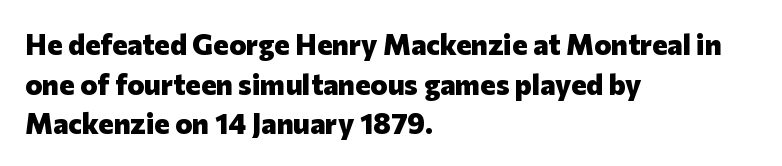
Q: Is the text bold? A: Yes.
Q: Is the text italic (slanted)? A: No, it is upright.
Q: Is the typeface a serif or a sans-serif typeface? A: Sans-serif.
Q: Is the text underlined? A: No.
Q: How is the paragraph aligned? A: Left-aligned.
Q: Is the spacing between letters normal or unusually wide? A: Normal.
Q: Is the spacing between lines tight, normal or loose? A: Normal.
Q: Width (condensed, normal, or wide)? A: Normal.
Q: Stroke contrast? A: Low.
Q: x-height? A: Medium.
Q: Monospaced? A: No.
